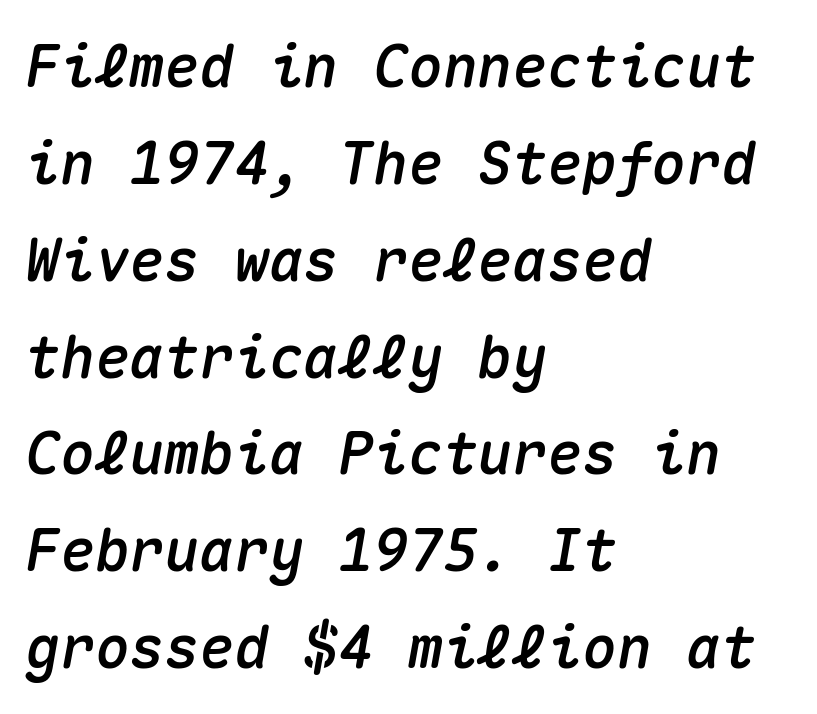
Check under the words: just untouched page. This is oblique type, the kind used for emphasis or titles. Looks like terminal output: every glyph gets an equal slot. The vertical gap from one line to the next is medium.
